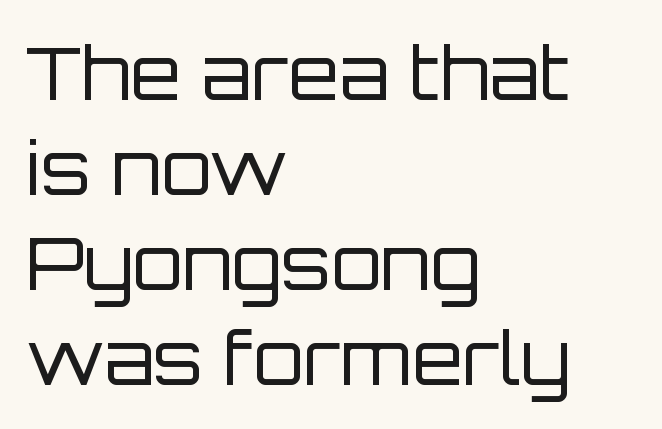
Q: Is the text bold? A: No.
Q: Is the text italic (slanted)? A: No, it is upright.
Q: Is the typeface a serif or a sans-serif typeface? A: Sans-serif.
Q: Is the text underlined? A: No.
Q: How is the paragraph aligned? A: Left-aligned.
Q: Is the spacing between letters normal or unusually wide? A: Normal.
Q: Is the spacing between lines tight, normal or loose? A: Normal.
Q: Width (condensed, normal, or wide)? A: Normal.
Q: Stroke contrast? A: Low.
Q: x-height? A: Large.
Q: Monospaced? A: No.
